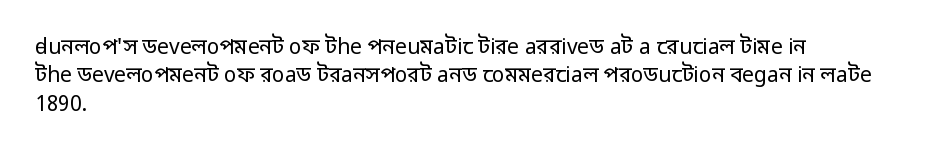
Q: Is the text bold? A: No.
Q: Is the text italic (slanted)? A: No, it is upright.
Q: Is the text underlined? A: No.
Q: How is the paragraph aligned? A: Left-aligned.
Q: Is the spacing between letters normal or unusually wide? A: Normal.
Q: Is the spacing between lines tight, normal or loose? A: Normal.
